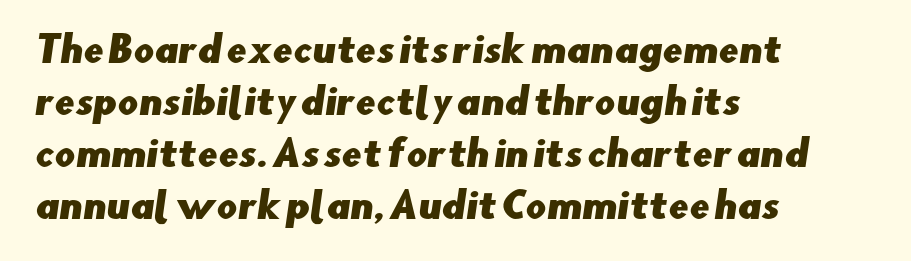
Q: Is the typeface a serif or a sans-serif typeface? A: Sans-serif.
Q: Is the text underlined? A: No.
Q: How is the paragraph aligned? A: Left-aligned.
Q: Is the spacing between letters normal or unusually wide? A: Normal.
Q: Is the spacing between lines tight, normal or loose? A: Normal.
Q: Width (condensed, normal, or wide)? A: Normal.
Q: Stroke contrast? A: Low.
Q: x-height? A: Small.
Q: Monospaced? A: No.
